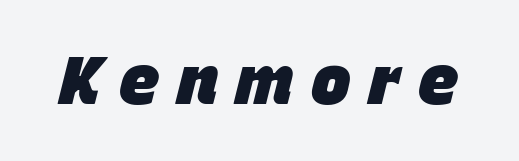
The image shows 67 px heavy type, italic (leaning right); set unusually wide letter spacing (+0.27 em), not underlined; low stroke contrast and a large x-height.
